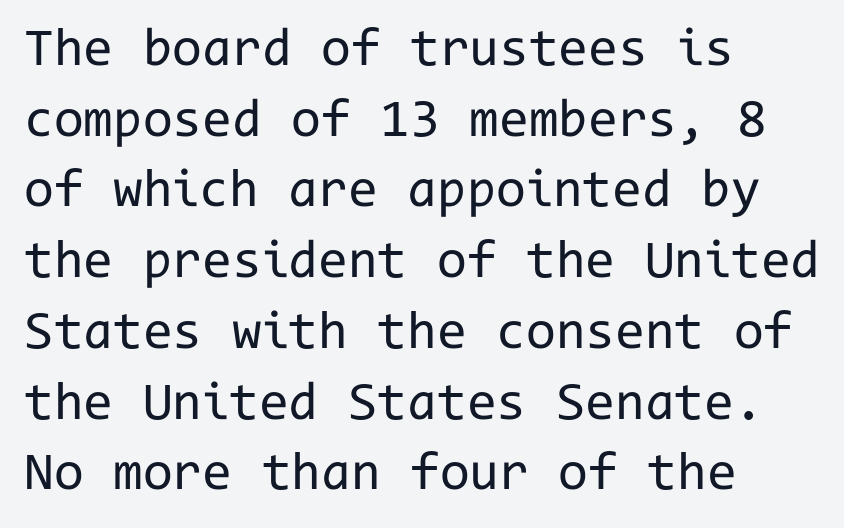
Does extra space separate the letters? No, they use regular spacing. A roman cut, with each character standing at attention. Beneath every word, the page is bare. To sum up the face: it is a sans, with no serifs. Compared with a typical body face, this is equally light or lighter still.
